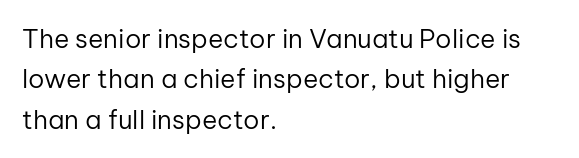
Q: Is the text bold? A: No.
Q: Is the text italic (slanted)? A: No, it is upright.
Q: Is the text underlined? A: No.
Q: How is the paragraph aligned? A: Left-aligned.
Q: Is the spacing between letters normal or unusually wide? A: Normal.
Q: Is the spacing between lines tight, normal or loose? A: Normal.
